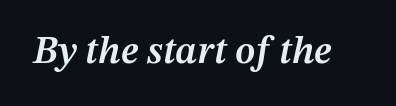
Does extra space separate the letters? No, they use regular spacing. The typography opts for an oblique posture over an upright one. Spacing verdict: proportional, widths tailored to each character. A bare baseline throughout the passage.
